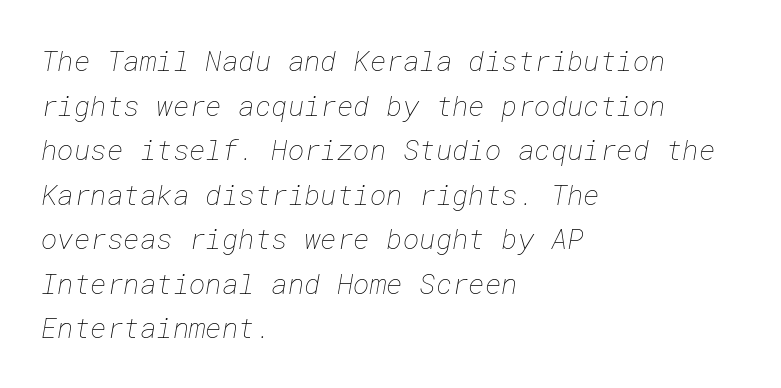
The tracking reads as untouched default to a designer's eye. The font sits on the lighter half of the weight spectrum, regular included. This rendering features lettering with no underline. Each new line begins a customary step beneath the previous one. If you drew a ruler down the left edge, every line would touch it.
